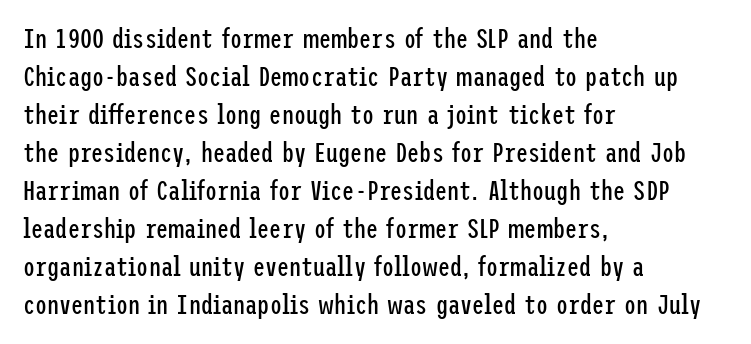
Q: Is the text bold? A: No.
Q: Is the text italic (slanted)? A: No, it is upright.
Q: Is the text underlined? A: No.
Q: How is the paragraph aligned? A: Left-aligned.
Q: Is the spacing between letters normal or unusually wide? A: Normal.
Q: Is the spacing between lines tight, normal or loose? A: Normal.
